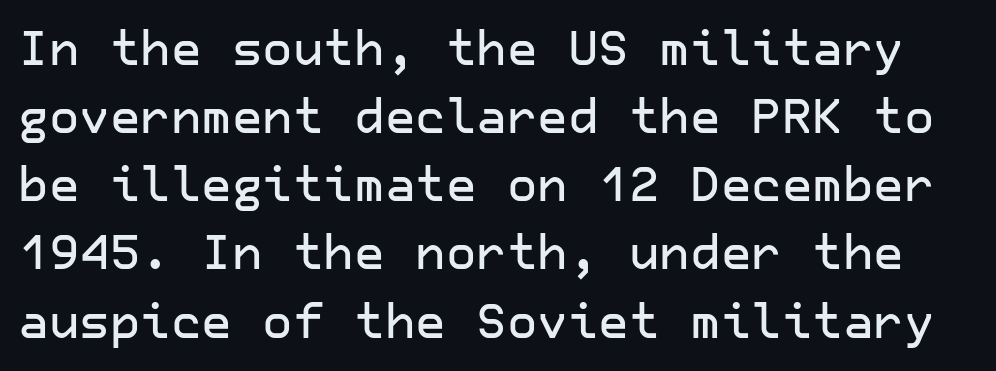
No feet cap the strokes, marking this as sans-serif type. The tracking reads as untouched default to a designer's eye. Leading: standard. The axis of the letterforms is exactly vertical. Just letters on the line, the space beneath them empty.
